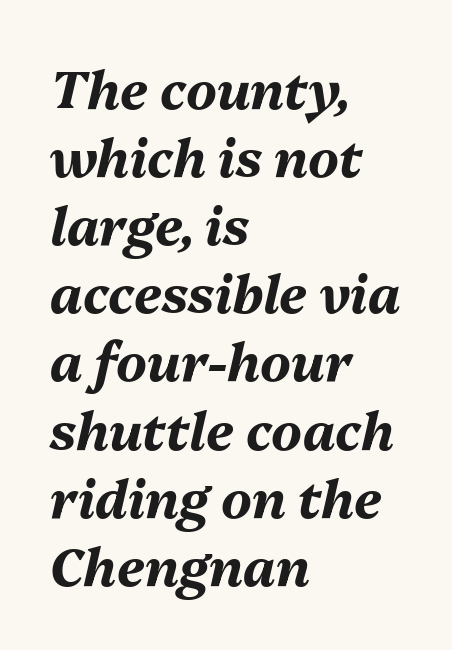
The image shows 52 px bold type, italic (leaning right); set left-aligned, normal line spacing (1.31x), normal letter spacing, not underlined; medium stroke contrast and a medium x-height.
